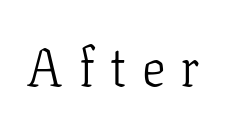
The image shows 53 px light serif type, upright; set unusually wide letter spacing (+0.29 em), not underlined; low stroke contrast and a medium x-height.
